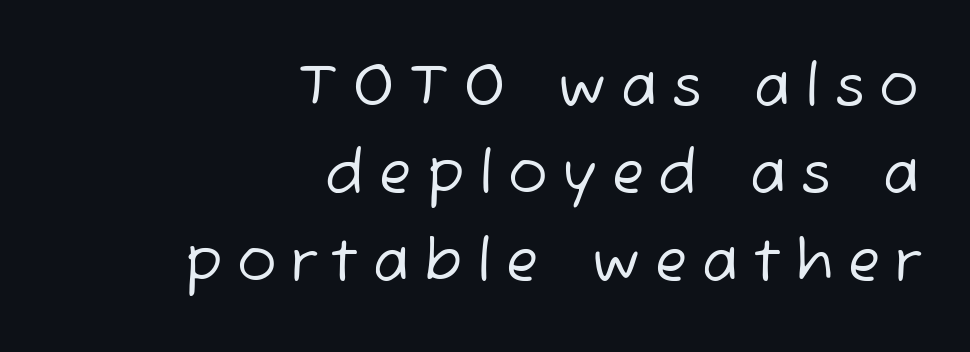
Counters stay open thanks to moderate or lighter strokes. Nothing sits at the stroke ends, so this counts as sans-serif. The leading is moderate, giving the passage an even texture. Has an underline been added? It has not. Caption: multi-line text, flush right, ragged left. Think of a printed novel: that variable character pitch is what you see here.
